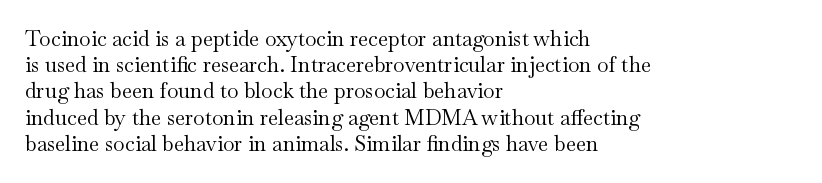
Q: Is the text bold? A: No.
Q: Is the text italic (slanted)? A: No, it is upright.
Q: Is the text underlined? A: No.
Q: How is the paragraph aligned? A: Left-aligned.
Q: Is the spacing between letters normal or unusually wide? A: Normal.
Q: Is the spacing between lines tight, normal or loose? A: Normal.
